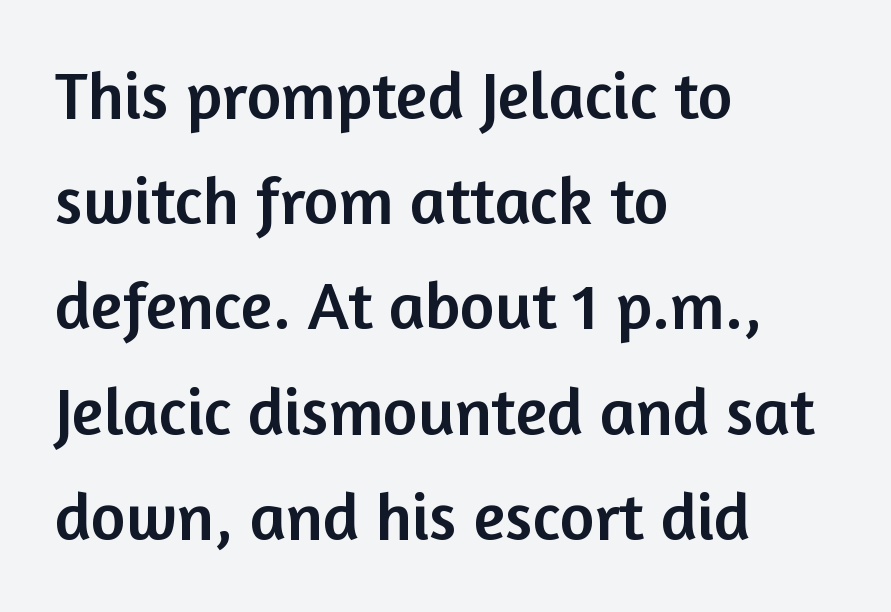
{"serif": "no", "italic": "no", "width": "normal", "stroke_contrast": "low", "x_height": "medium", "monospaced": "no", "underline": "no", "align": "left", "line_spacing": "normal", "line_spacing_ratio": 1.57, "letter_spacing": "normal", "letter_spacing_em": 0.0, "glyph_px": 67}
